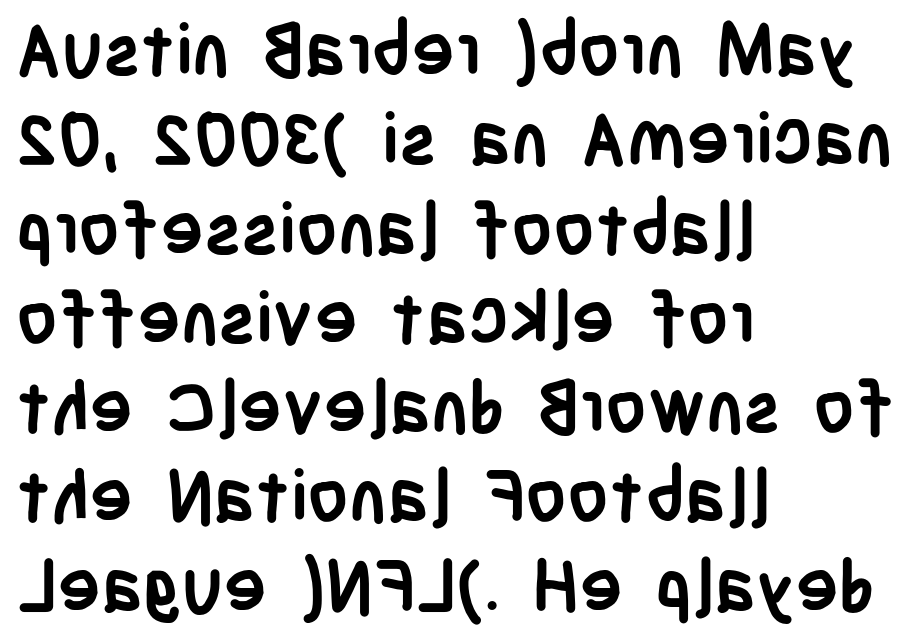
{"serif": "no", "italic": "no", "bold": "yes", "weight": "semibold", "width": "condensed", "stroke_contrast": "low", "x_height": "large", "monospaced": "no", "underline": "no", "align": "left", "line_spacing_ratio": 1.24, "letter_spacing": "normal", "letter_spacing_em": 0.0, "glyph_px": 72}
